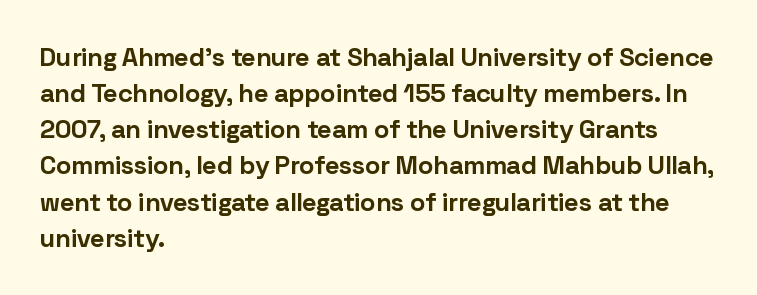
Clear beneath every line of the passage. The typography opts for an upright posture over an oblique one. Evenly set lines give the paragraph a standard silhouette. Standard letterfit; no display-style spreading of the glyphs. The compositor pushed each line to the left boundary.
